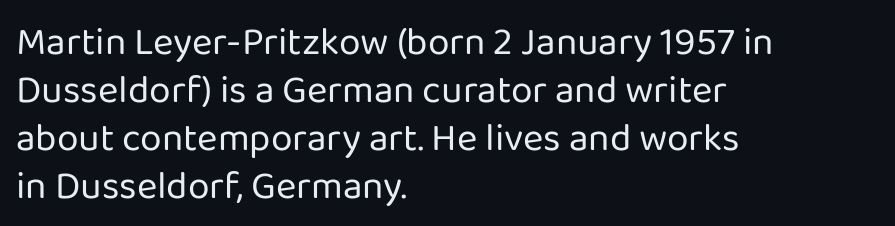
Q: Is the text bold? A: No.
Q: Is the text italic (slanted)? A: No, it is upright.
Q: Is the typeface a serif or a sans-serif typeface? A: Sans-serif.
Q: Is the text underlined? A: No.
Q: How is the paragraph aligned? A: Left-aligned.
Q: Is the spacing between letters normal or unusually wide? A: Normal.
Q: Width (condensed, normal, or wide)? A: Normal.
Q: Stroke contrast? A: Low.
Q: x-height? A: Medium.
Q: Monospaced? A: No.
